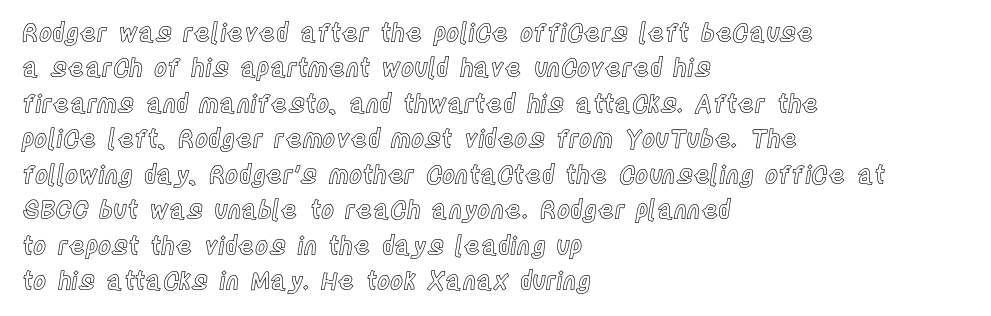
The line texture is even and compact thanks to regular tracking. Glance below the letters and you will spot only blank space. Each line starts at the same left margin while the right side varies. Reading down the column, the eye jumps a familiar distance to each next line.
